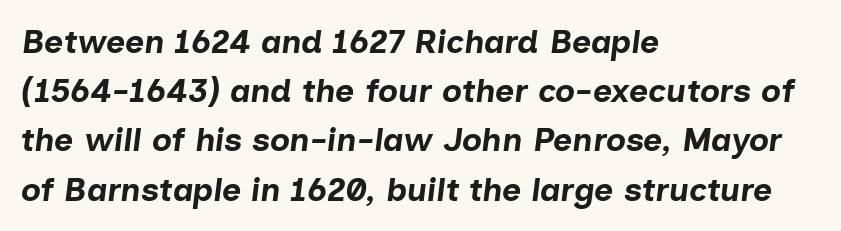
Q: Is the text bold? A: Yes.
Q: Is the text italic (slanted)? A: Yes, it leans right by about 7 degrees.
Q: Is the text underlined? A: No.
Q: How is the paragraph aligned? A: Left-aligned.
Q: Is the spacing between letters normal or unusually wide? A: Normal.
Q: Is the spacing between lines tight, normal or loose? A: Normal.
Q: Width (condensed, normal, or wide)? A: Normal.
Q: Stroke contrast? A: Low.
Q: x-height? A: Medium.
Q: Monospaced? A: No.
